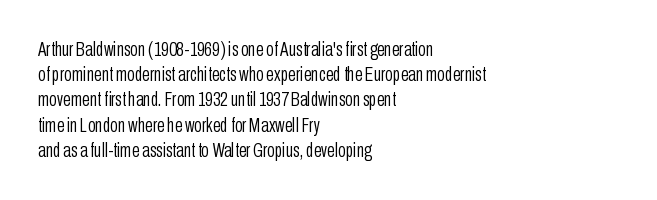
{"italic": "no", "bold": "no", "underline": "no", "align": "left", "line_spacing": "normal", "line_spacing_ratio": 1.26, "letter_spacing": "normal", "letter_spacing_em": 0.0, "glyph_px": 20}
